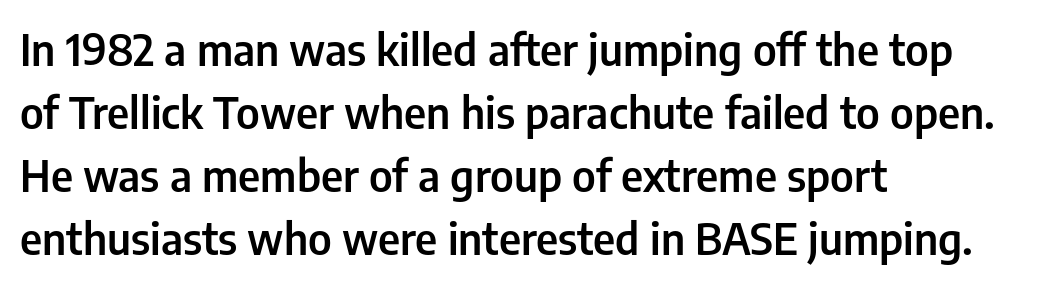
Typographic density is moderately raised because the face is semibold. No italicization has been applied; the sample stays upright. The words here are not underlined. Is the letter spacing exaggerated? No — it looks like the ordinary default.
